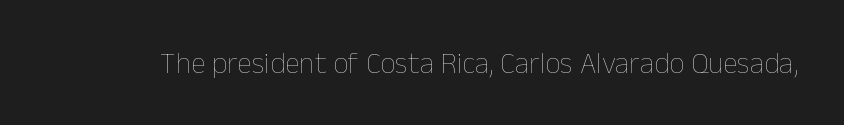
{"italic": "no", "bold": "no", "weight": "thin", "width": "normal", "stroke_contrast": "low", "x_height": "medium", "monospaced": "no", "underline": "no", "letter_spacing": "normal", "letter_spacing_em": 0.0, "glyph_px": 30}
